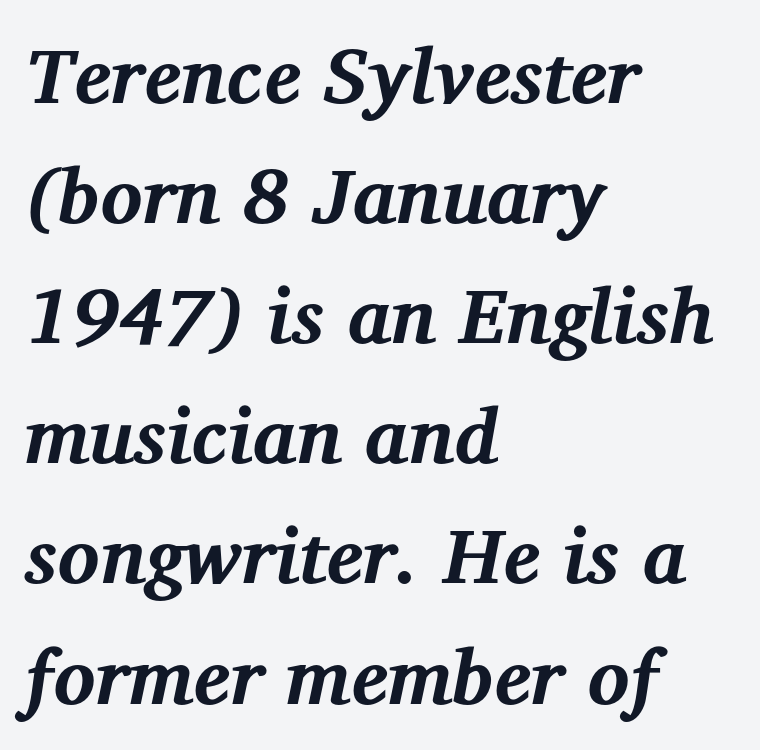
{"serif": "yes", "italic": "yes", "lean": "right", "slant_degrees": 12, "bold": "yes", "weight": "bold", "width": "normal", "stroke_contrast": "medium", "x_height": "medium", "monospaced": "no", "underline": "no", "align": "left", "line_spacing": "normal", "line_spacing_ratio": 1.54, "letter_spacing": "normal", "letter_spacing_em": 0.0, "glyph_px": 78}
